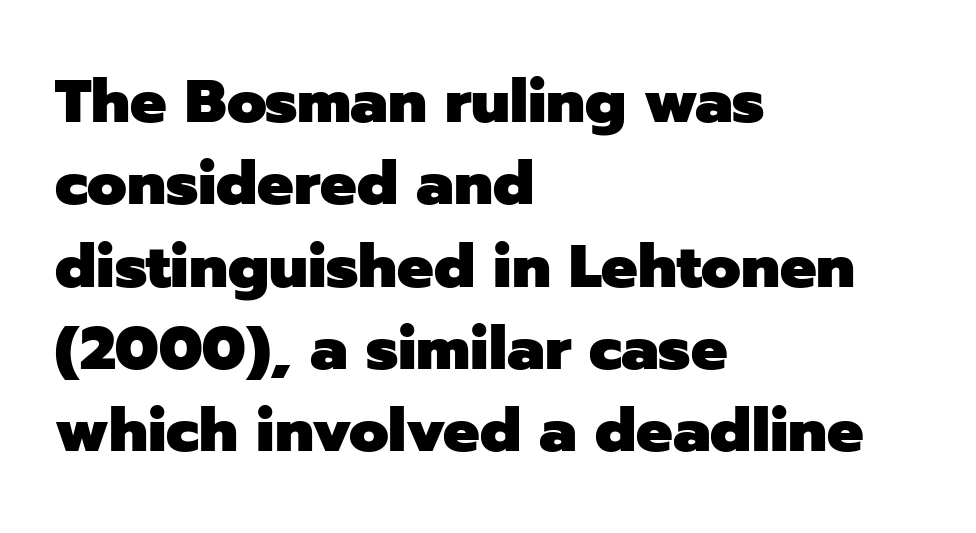
The image shows 61 px heavy sans-serif type, upright; set left-aligned, normal line spacing (1.35x), normal letter spacing, not underlined; low stroke contrast and a medium x-height.
